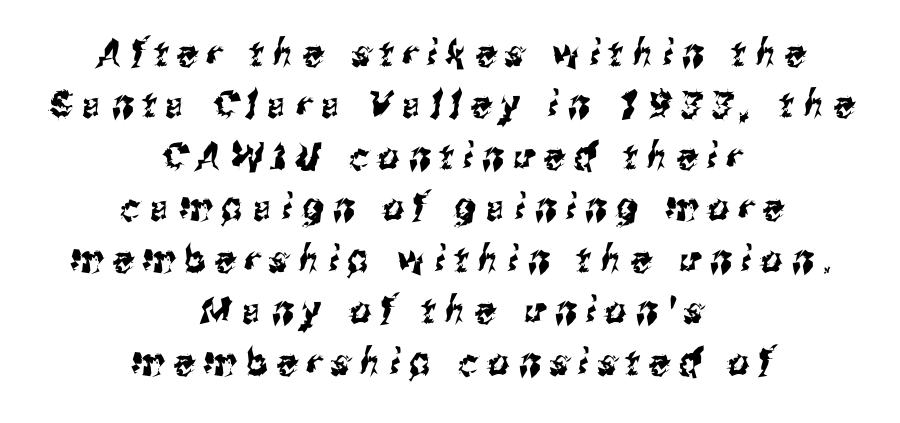
{"serif": "no", "width": "condensed", "stroke_contrast": "medium", "x_height": "medium", "monospaced": "no", "underline": "no", "align": "center", "line_spacing": "normal", "line_spacing_ratio": 1.39, "letter_spacing": "wide", "letter_spacing_em": 0.26, "glyph_px": 37}
